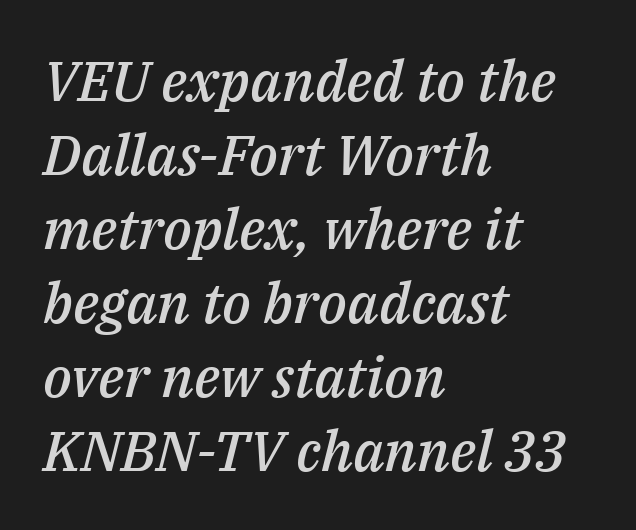
{"italic": "yes", "lean": "right", "slant_degrees": 14, "bold": "semi", "weight": "semibold", "width": "normal", "stroke_contrast": "medium", "x_height": "medium", "monospaced": "no", "underline": "no", "align": "left", "line_spacing": "normal", "line_spacing_ratio": 1.32, "letter_spacing": "normal", "letter_spacing_em": 0.0, "glyph_px": 56}
